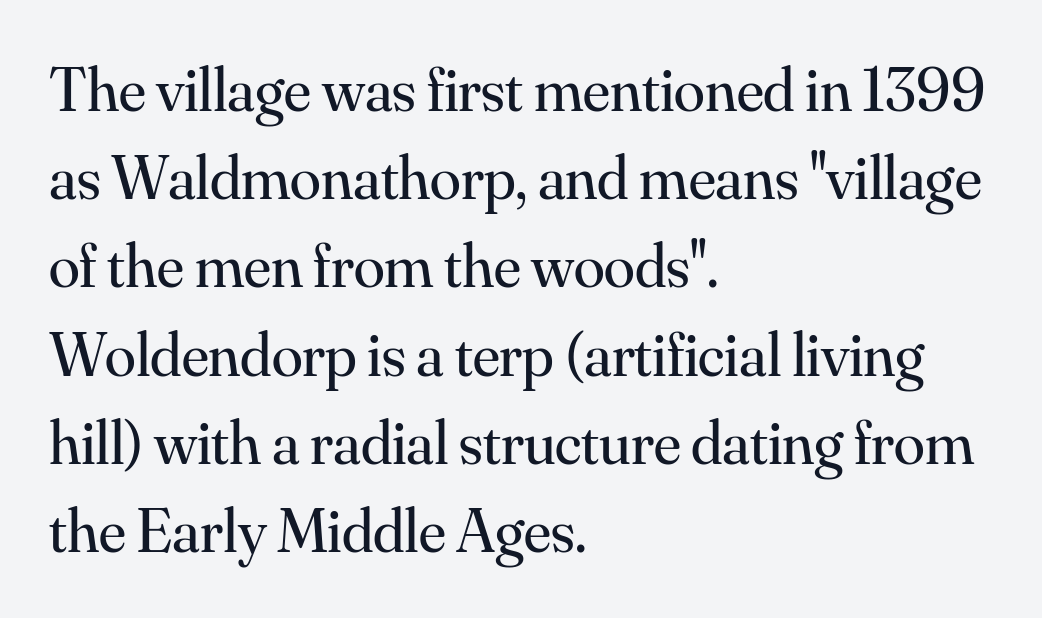
A student would call this left alignment; a typographer would say flush left, rag right. Nothing unusual about the tracking: characters are spaced as the font intends. What's the leading like? Ordinary, nothing unusual. No extra ink here — the face is not bold. Note: serifs present on the glyphs.
